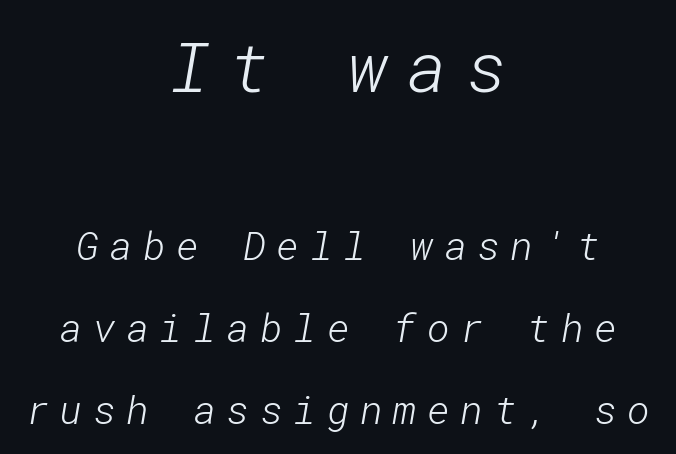
Q: Is the text bold? A: No.
Q: Is the typeface a serif or a sans-serif typeface? A: Sans-serif.
Q: Is the text underlined? A: No.
Q: How is the paragraph aligned? A: Centered.
Q: Is the spacing between letters normal or unusually wide? A: Unusually wide.
Q: Is the spacing between lines tight, normal or loose? A: Loose.
Q: Which block of text is set in a larger size, the first (top) or the second (bottom)? A: The first (top) one.
Q: Width (condensed, normal, or wide)? A: Normal.
Q: Stroke contrast? A: Low.
Q: x-height? A: Medium.
